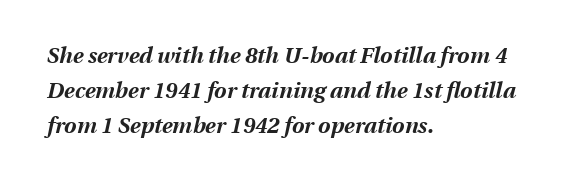
{"italic": "yes", "lean": "right", "slant_degrees": 13, "bold": "yes", "underline": "no", "align": "left", "line_spacing": "normal", "line_spacing_ratio": 1.59, "letter_spacing": "normal", "letter_spacing_em": 0.0, "glyph_px": 22}
